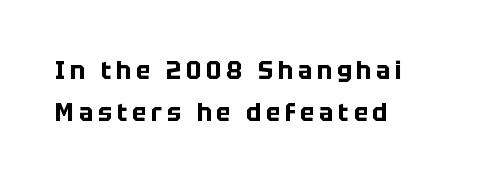
Quick note: underline off. Line beginnings align vertically; line endings do not. The typography opts for an upright posture over an oblique one. Loose tracking; the words dissolve into strings of separated letters. Emphasis by weight is at full strength: bold.
